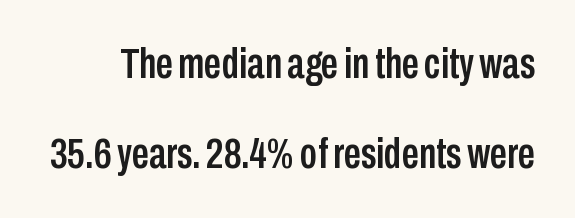
Examine the stroke ends and you'll find no serifs. A roman cut, with each character standing at attention. Plain, unruled lines of type. This sample has the flowing, uneven cadence of proportional lettering. Standard letterfit; no display-style spreading of the glyphs.
